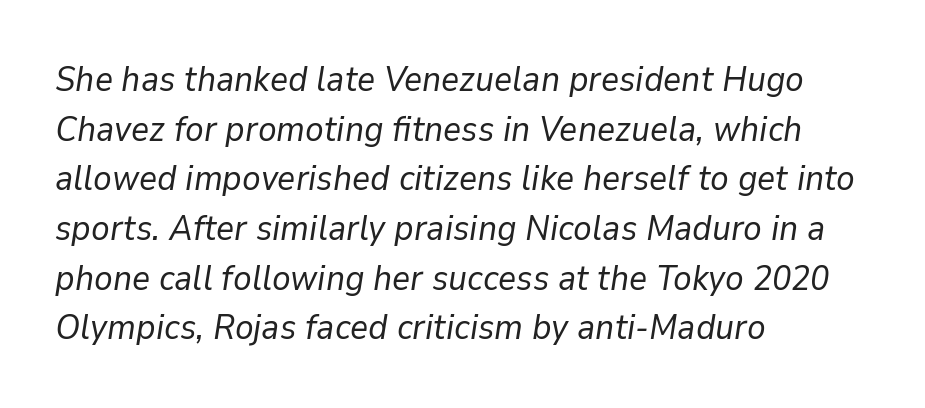
Looks like regular typesetting: each glyph gets only the width it needs. The horizontal fit of the characters is conventional and even. This reads as an unemphasized weight, regular at the heaviest. The passage shown is not underscored anywhere. Regular leading.
